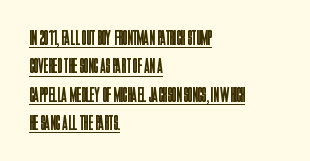
Q: Is the text bold? A: No.
Q: Is the text italic (slanted)? A: No, it is upright.
Q: Is the text underlined? A: Yes.
Q: How is the paragraph aligned? A: Left-aligned.
Q: Is the spacing between letters normal or unusually wide? A: Normal.
Q: Is the spacing between lines tight, normal or loose? A: Normal.
